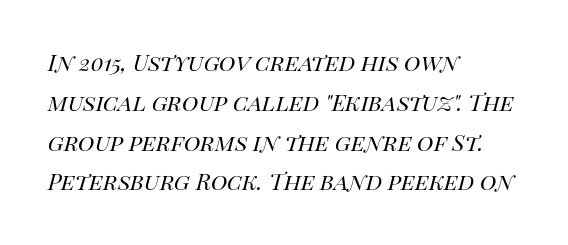
Q: Is the text bold? A: No.
Q: Is the text italic (slanted)? A: Yes, it leans right by about 14 degrees.
Q: Is the text underlined? A: No.
Q: How is the paragraph aligned? A: Left-aligned.
Q: Is the spacing between letters normal or unusually wide? A: Normal.
Q: Is the spacing between lines tight, normal or loose? A: Normal.
Q: Width (condensed, normal, or wide)? A: Normal.
Q: Stroke contrast? A: High.
Q: x-height? A: Large.
Q: Monospaced? A: No.
